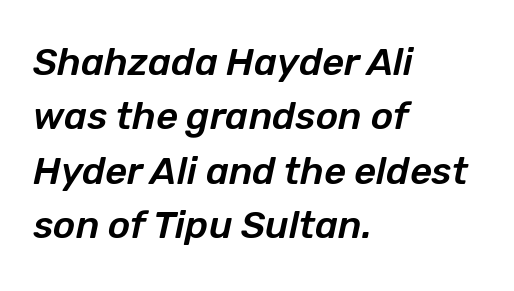
The image shows 38 px text type, italic (leaning right); set left-aligned, normal line spacing (1.43x), normal letter spacing, not underlined; low stroke contrast and a medium x-height.
